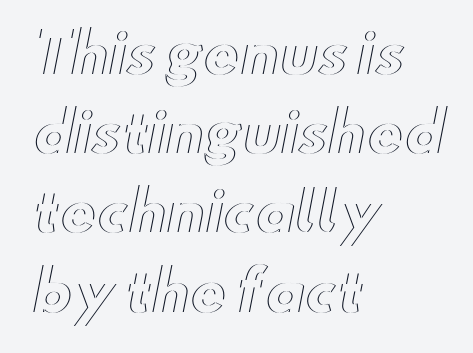
{"width": "wide", "x_height": "small", "monospaced": "no", "underline": "no", "align": "left", "line_spacing": "normal", "line_spacing_ratio": 1.44, "letter_spacing": "normal", "letter_spacing_em": 0.0, "glyph_px": 55}
